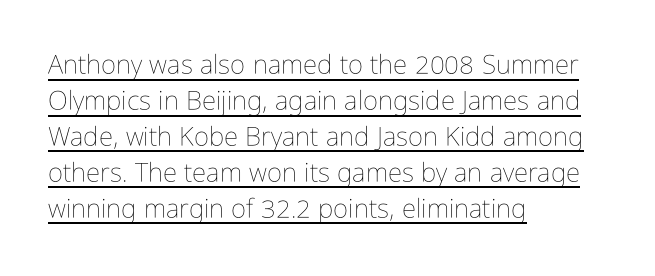
The image shows 26 px text type, upright; set left-aligned, normal line spacing (1.38x), normal letter spacing, underlined.
